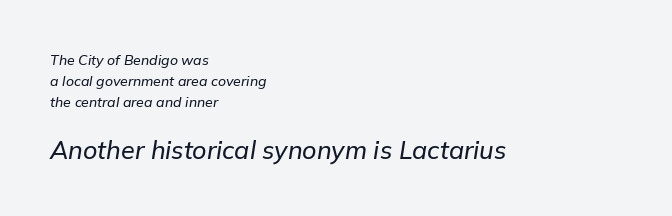
{"italic": "yes", "lean": "right", "slant_degrees": 9, "underline": "no", "align": "left", "line_spacing": "normal", "line_spacing_ratio": 1.49, "letter_spacing": "normal", "letter_spacing_em": 0.0, "larger_block": "second", "size_ratio": 1.79, "glyph_px": 25}
